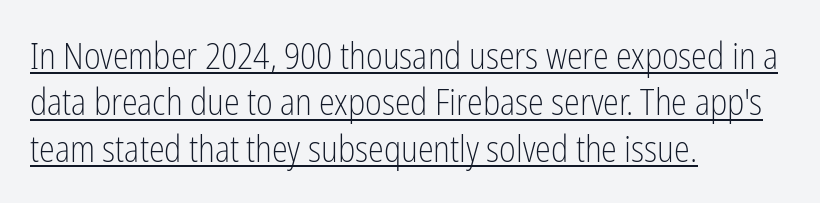
Horizontal bands of white between lines are of average thickness. Does a line run under the words? Yes, clearly. The ragged edge is on the right, which tells us the setting is flush left. Bold? No — there's no thickening of the strokes. The font family rendered here belongs to the sans-serif group. These lines were composed using upright roman letters.
